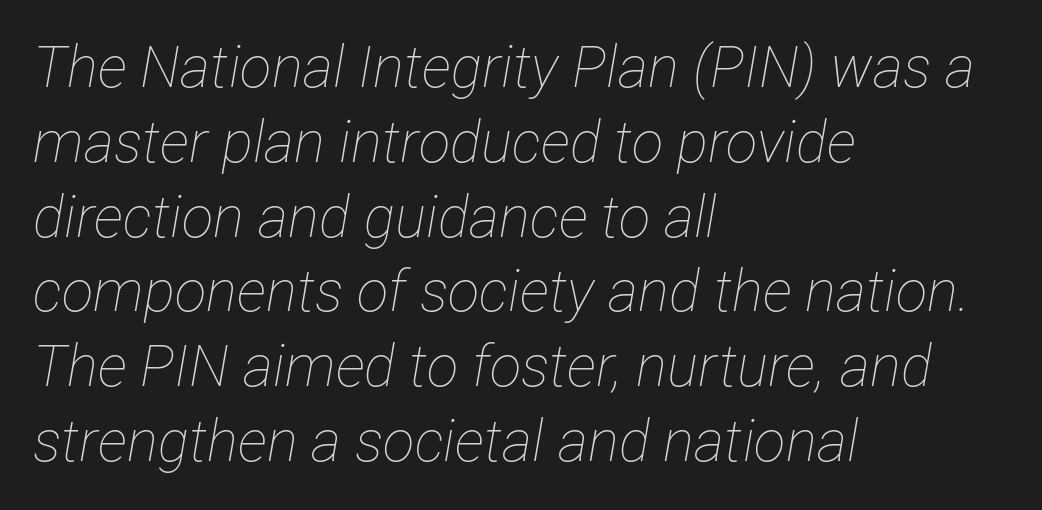
{"italic": "yes", "lean": "right", "slant_degrees": 12, "bold": "no", "weight": "thin", "width": "condensed", "stroke_contrast": "low", "x_height": "medium", "monospaced": "no", "underline": "no", "align": "left", "line_spacing": "normal", "line_spacing_ratio": 1.29, "letter_spacing": "normal", "letter_spacing_em": 0.0, "glyph_px": 58}
